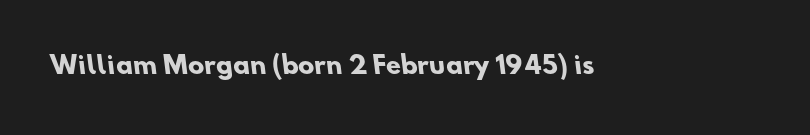
The image shows 24 px bold type; set normal letter spacing, not underlined.
